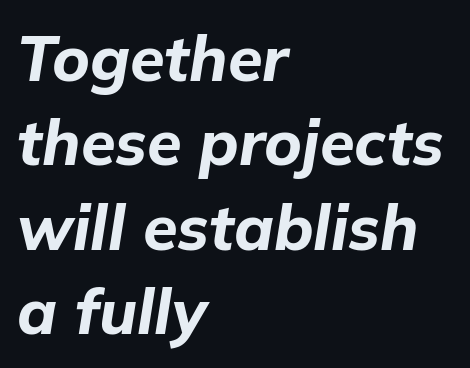
The rag falls on the right side of this text block. Underlining? Definitely not there. Is the letter spacing exaggerated? No — it looks like the ordinary default. A typesetter would mark this as italic.
